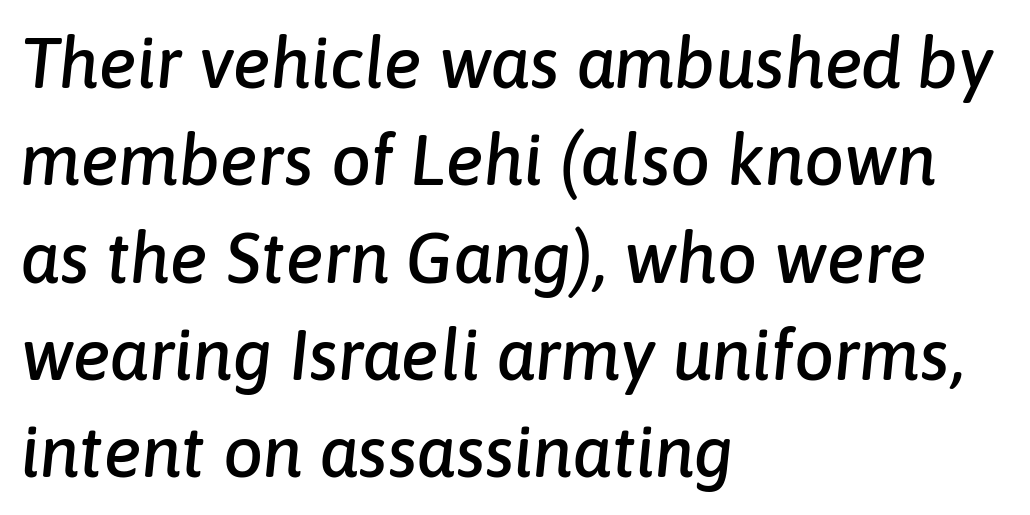
Q: Is the text italic (slanted)? A: Yes, it leans right by about 6 degrees.
Q: Is the text underlined? A: No.
Q: How is the paragraph aligned? A: Left-aligned.
Q: Is the spacing between letters normal or unusually wide? A: Normal.
Q: Is the spacing between lines tight, normal or loose? A: Normal.
Q: Width (condensed, normal, or wide)? A: Normal.
Q: Stroke contrast? A: Low.
Q: x-height? A: Medium.
Q: Monospaced? A: No.
